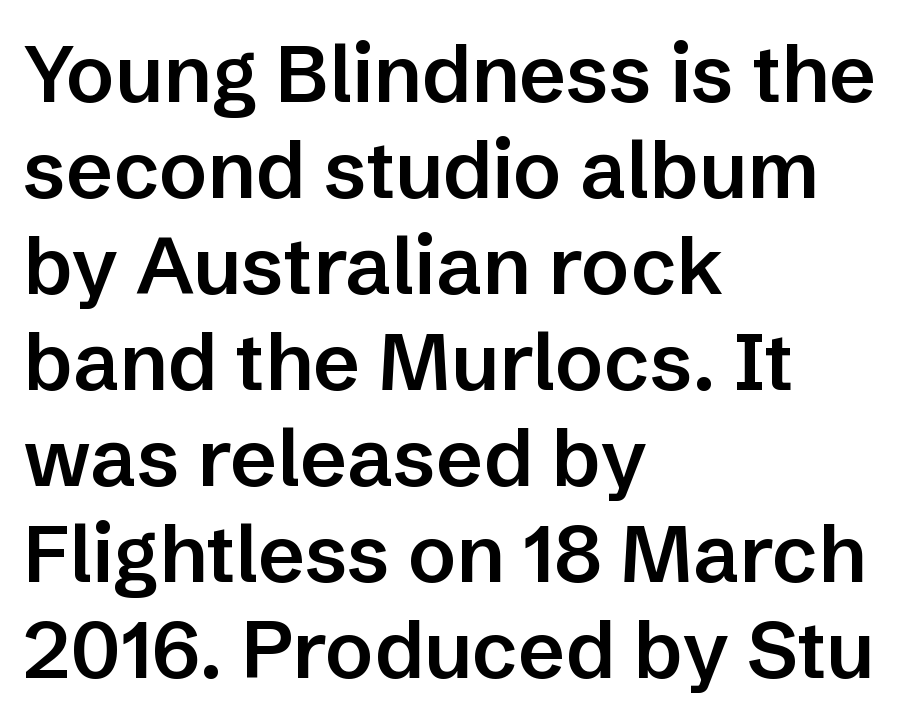
The characters look somewhat weighty, a semibold short of true bold. The gap between lines stays unmarked. Do the characters align in a grid? No, the font is proportional. In terms of letterspacing, this is plain default setting.
